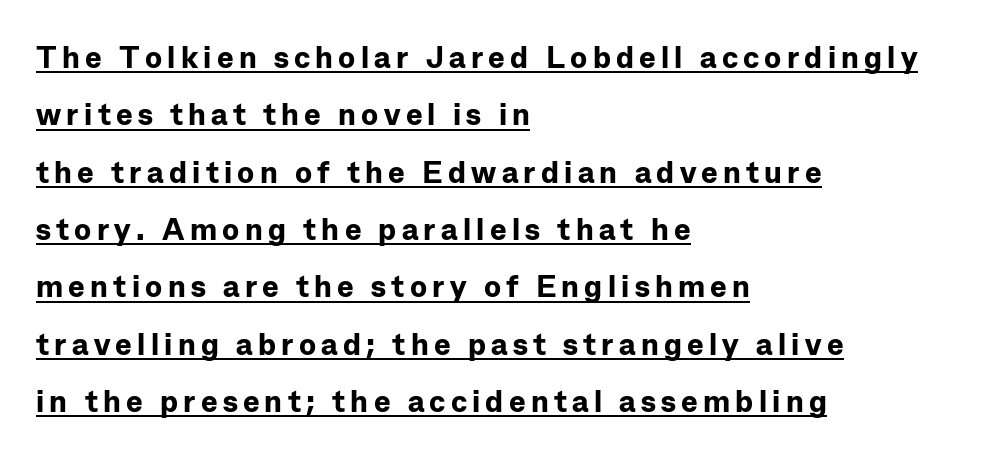
Line beginnings align vertically; line endings do not. Nothing sits at the stroke ends, so this counts as sans-serif. The font's upright variant was chosen for this text. Look at the stroke-to-counter ratio: heavy, a bold.
